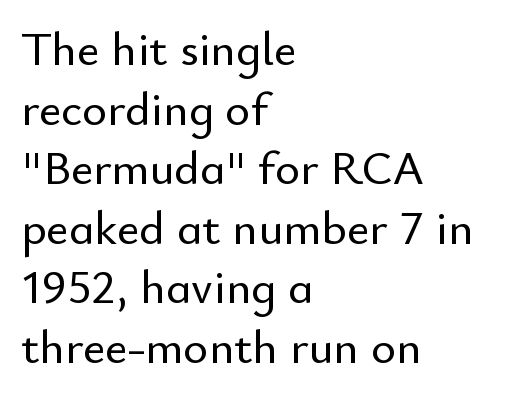
The image shows 48 px sans-serif type, upright; set left-aligned, line spacing 1.24x, normal letter spacing, not underlined; low stroke contrast and a small x-height.
